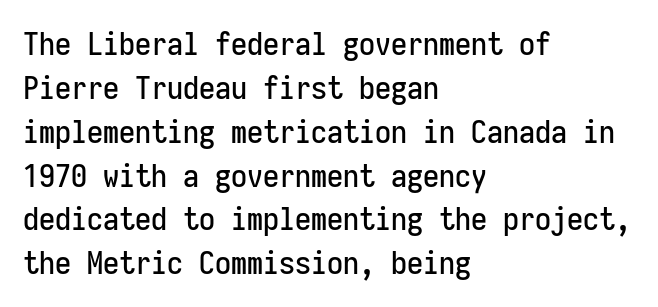
{"serif": "no", "italic": "no", "width": "condensed", "stroke_contrast": "low", "x_height": "medium", "monospaced": "yes", "underline": "no", "align": "left", "line_spacing": "normal", "line_spacing_ratio": 1.37, "letter_spacing": "normal", "letter_spacing_em": 0.0, "glyph_px": 32}
